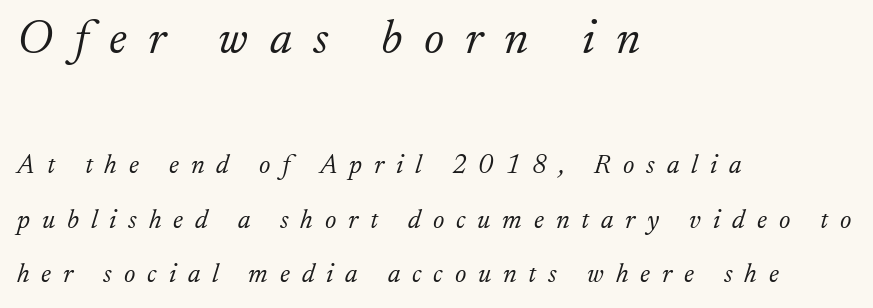
Q: Is the text bold? A: No.
Q: Is the text italic (slanted)? A: Yes, it leans right by about 17 degrees.
Q: Is the typeface a serif or a sans-serif typeface? A: Serif.
Q: Is the text underlined? A: No.
Q: How is the paragraph aligned? A: Left-aligned.
Q: Is the spacing between letters normal or unusually wide? A: Unusually wide.
Q: Is the spacing between lines tight, normal or loose? A: Loose.
Q: Which block of text is set in a larger size, the first (top) or the second (bottom)? A: The first (top) one.
Q: Width (condensed, normal, or wide)? A: Normal.
Q: Stroke contrast? A: Low.
Q: x-height? A: Small.
Q: Monospaced? A: No.
